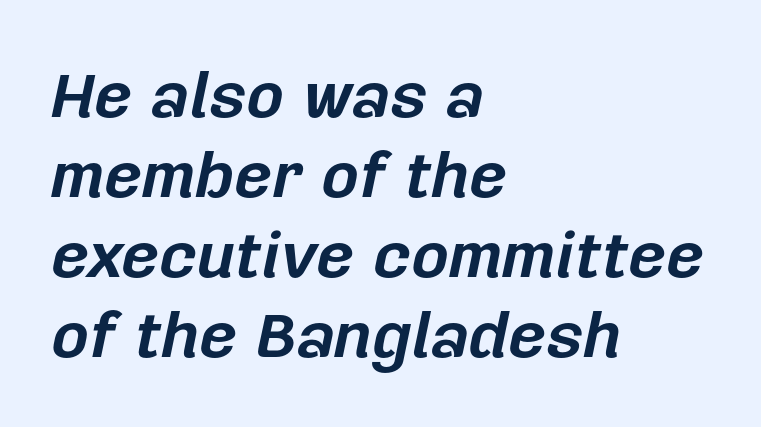
The baseline area is clear. Words appear dense and cohesive because spacing is normal. There's an unmistakable incline to the writing here. Caption: multi-line text, flush left, ragged right. The sample has been set heavy, in full bold. Spacing verdict: proportional, widths tailored to each character.
